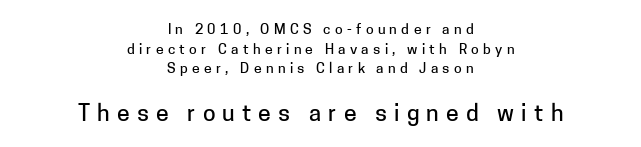
Upright lettering throughout. This rendering uses center alignment, leaving both contours irregular but symmetric. Caption: expanded tracking, letters set apart. Block two is the big one; block one sits smaller above it. Descenders hang freely into open space. The line-height multiplier appears to be the usual default.
